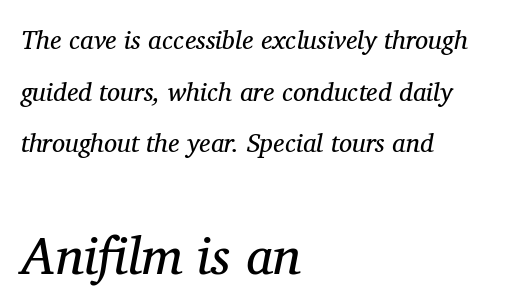
The image shows 52 px regular-weight serif type, italic (leaning right); set left-aligned, loose line spacing (1.99x), normal letter spacing, not underlined; the second (bottom) block is 2.0x larger; medium stroke contrast and a medium x-height.
